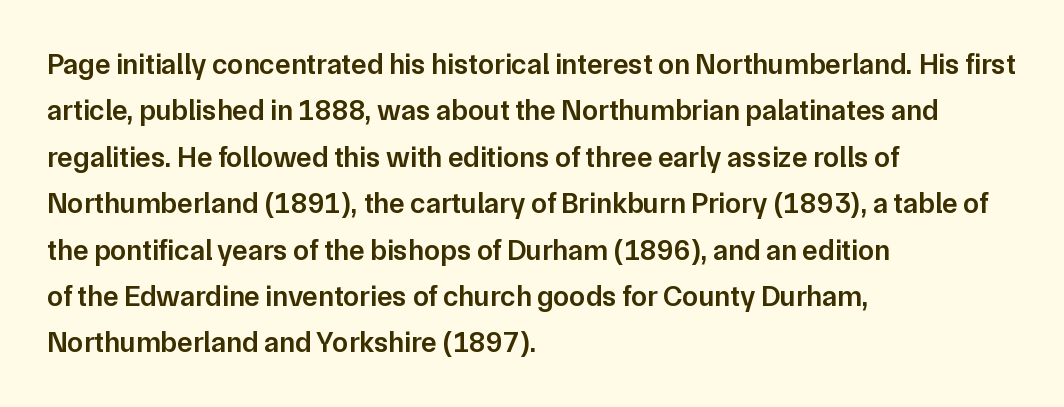
Q: Is the text bold? A: Semi-bold.
Q: Is the text italic (slanted)? A: No, it is upright.
Q: Is the typeface a serif or a sans-serif typeface? A: Sans-serif.
Q: Is the text underlined? A: No.
Q: How is the paragraph aligned? A: Left-aligned.
Q: Is the spacing between letters normal or unusually wide? A: Normal.
Q: Is the spacing between lines tight, normal or loose? A: Normal.
Q: Width (condensed, normal, or wide)? A: Normal.
Q: Stroke contrast? A: Low.
Q: x-height? A: Medium.
Q: Monospaced? A: No.
